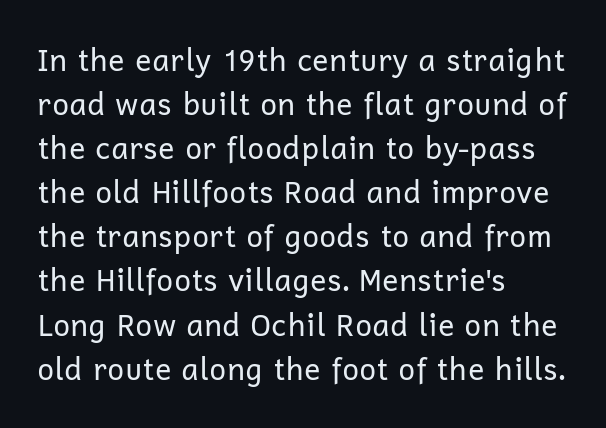
The cut favours lightness, reaching ordinary text weight at its darkest. These lines are rendered in a variable-pitch font. Short note: letters normally spaced. The area under the type is left untouched. The font family rendered here belongs to the sans-serif group.
